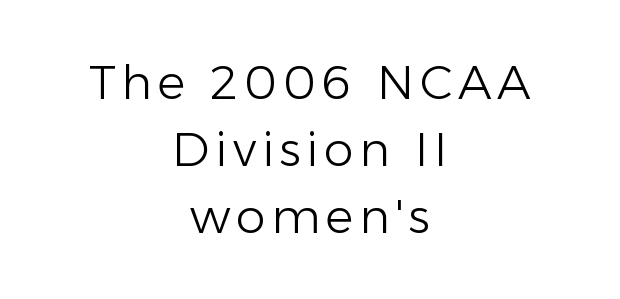
The image shows 47 px light sans-serif type, upright; set centered, normal line spacing (1.43x), not underlined; low stroke contrast and a medium x-height.
